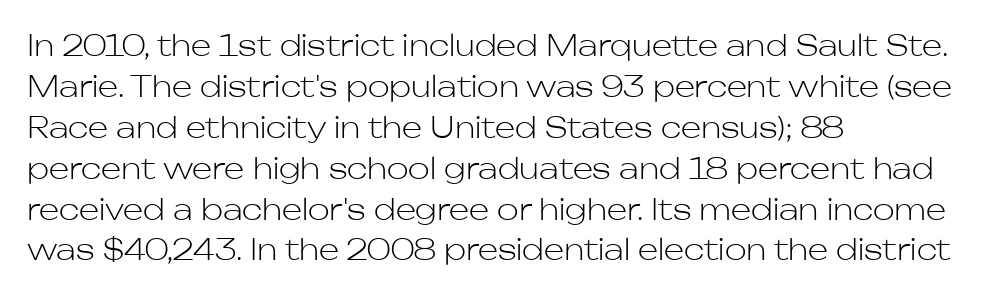
The image shows 29 px light sans-serif type, upright; set left-aligned, normal line spacing (1.41x), normal letter spacing, not underlined; low stroke contrast and a medium x-height.
